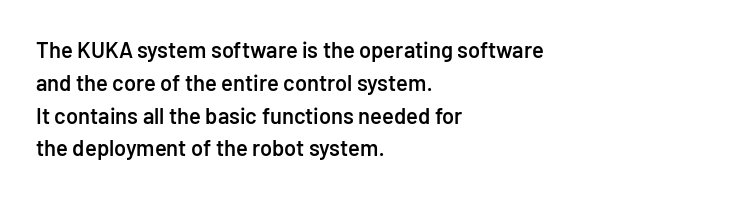
Q: Is the text bold? A: Semi-bold.
Q: Is the text italic (slanted)? A: No, it is upright.
Q: Is the text underlined? A: No.
Q: How is the paragraph aligned? A: Left-aligned.
Q: Is the spacing between letters normal or unusually wide? A: Normal.
Q: Is the spacing between lines tight, normal or loose? A: Normal.
